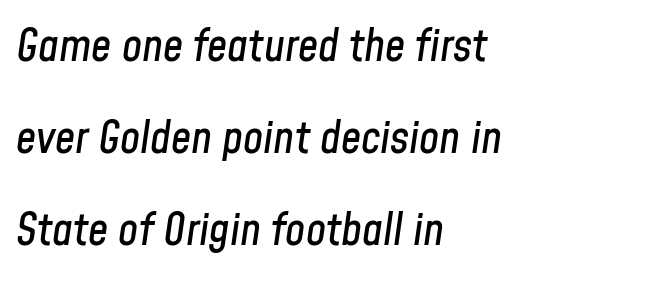
Tracking value appears to be zero — textbook default spacing. Lines of text with bare space underneath. The lines in this sample share a left origin and differ only in where they stop. Each letter keeps its own natural width here, so spacing adapts to shape. Designer's note — italics engaged.
